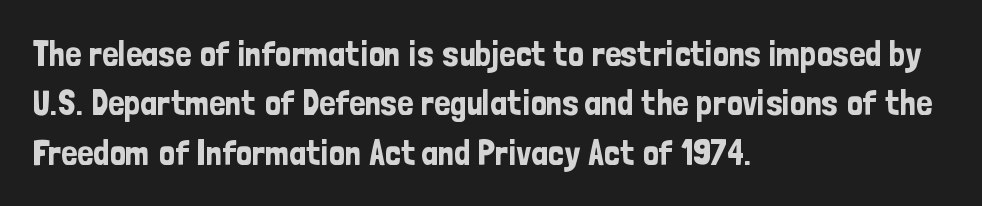
Q: Is the text italic (slanted)? A: No, it is upright.
Q: Is the typeface a serif or a sans-serif typeface? A: Sans-serif.
Q: Is the text underlined? A: No.
Q: How is the paragraph aligned? A: Left-aligned.
Q: Is the spacing between letters normal or unusually wide? A: Normal.
Q: Is the spacing between lines tight, normal or loose? A: Normal.
Q: Width (condensed, normal, or wide)? A: Condensed.
Q: Stroke contrast? A: Low.
Q: x-height? A: Medium.
Q: Monospaced? A: No.
